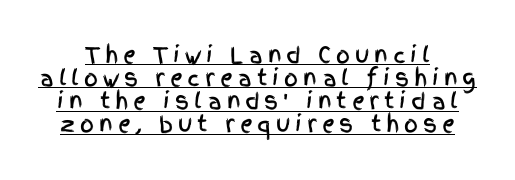
{"italic": "no", "underline": "yes", "line_spacing": "tight", "line_spacing_ratio": 1.05, "letter_spacing": "wide", "letter_spacing_em": 0.22, "glyph_px": 22}
